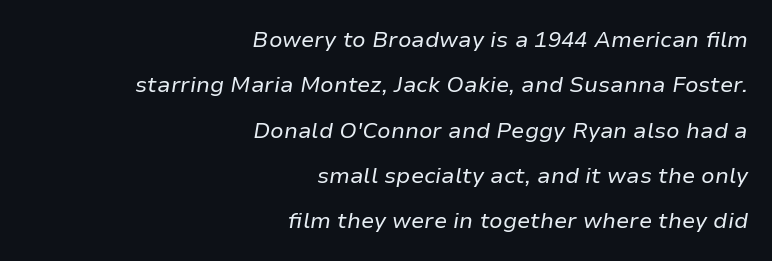
Rendered with sloped, italic letterforms. The glyphs are unaccompanied by any horizontal stroke below them. No extra tracking has been applied to these lines. Leftover space on each line is placed entirely before the opening word. The weight tops out at a normal text grade. Summary of vertical rhythm: relaxed, with wide interline spacing.
